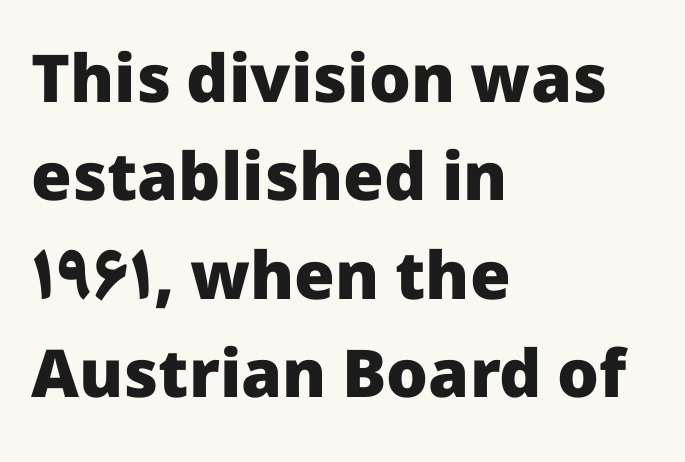
{"serif": "no", "italic": "no", "bold": "yes", "weight": "heavy", "width": "normal", "stroke_contrast": "low", "x_height": "medium", "monospaced": "no", "underline": "no", "align": "left", "line_spacing": "normal", "line_spacing_ratio": 1.49, "letter_spacing": "normal", "letter_spacing_em": 0.0, "glyph_px": 66}
